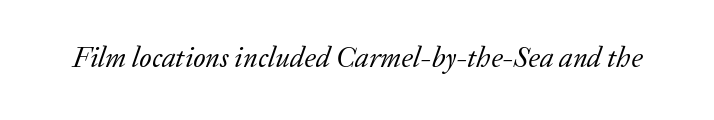
{"serif": "yes", "italic": "yes", "lean": "right", "slant_degrees": 20, "bold": "no", "weight": "regular", "width": "normal", "stroke_contrast": "low", "x_height": "medium", "monospaced": "no", "underline": "no", "letter_spacing": "normal", "letter_spacing_em": 0.0, "glyph_px": 29}
